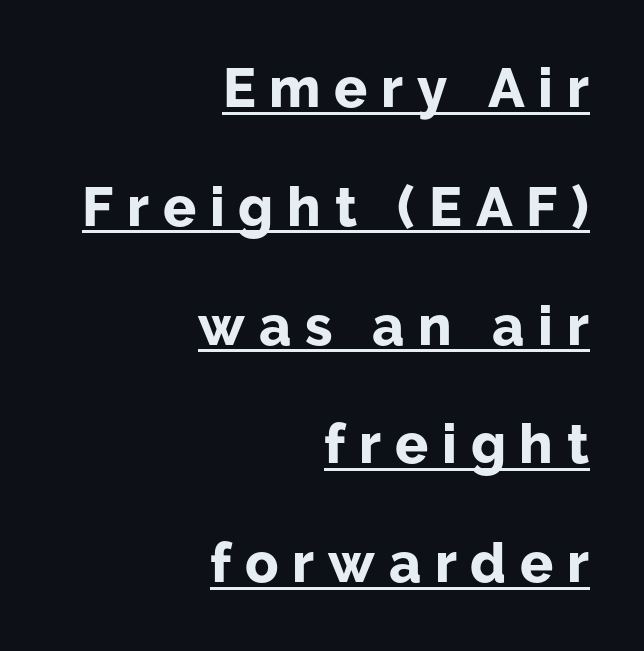
Q: Is the text bold? A: Yes.
Q: Is the text italic (slanted)? A: No, it is upright.
Q: Is the typeface a serif or a sans-serif typeface? A: Sans-serif.
Q: Is the text underlined? A: Yes.
Q: How is the paragraph aligned? A: Right-aligned.
Q: Is the spacing between letters normal or unusually wide? A: Unusually wide.
Q: Is the spacing between lines tight, normal or loose? A: Loose.
Q: Width (condensed, normal, or wide)? A: Normal.
Q: Stroke contrast? A: Low.
Q: x-height? A: Medium.
Q: Monospaced? A: No.
